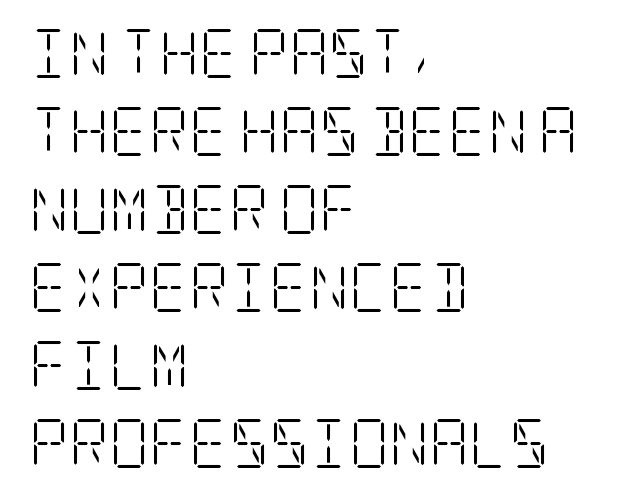
Q: Is the text bold? A: No.
Q: Is the text italic (slanted)? A: No, it is upright.
Q: Is the typeface a serif or a sans-serif typeface? A: Serif.
Q: Is the text underlined? A: No.
Q: How is the paragraph aligned? A: Left-aligned.
Q: Is the spacing between letters normal or unusually wide? A: Normal.
Q: Is the spacing between lines tight, normal or loose? A: Normal.
Q: Width (condensed, normal, or wide)? A: Condensed.
Q: Stroke contrast? A: Low.
Q: x-height? A: Large.
